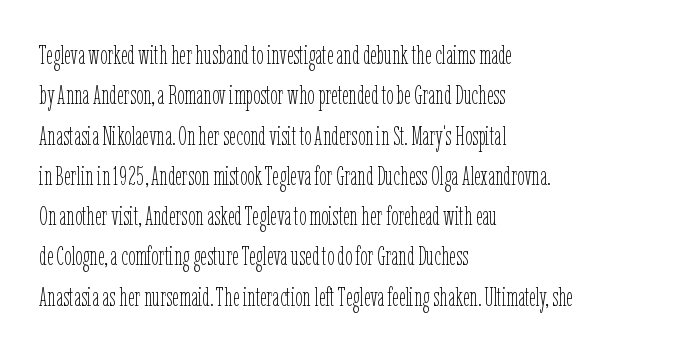
The image shows 26 px text type, upright; set left-aligned, normal line spacing (1.55x), normal letter spacing, not underlined.
